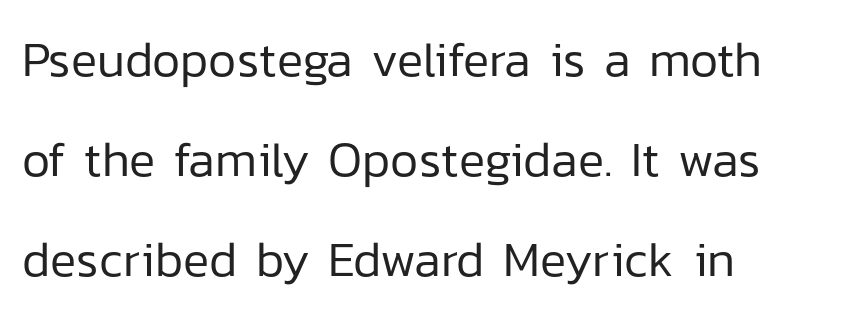
No italicization has been applied; the sample stays upright. Unlike a traditional serif, this face leaves its strokes unadorned. The area under the type is left untouched. The text block is weighted toward the left margin, trailing off unevenly rightward. You could call the tracking neutral — neither tight nor loose.
